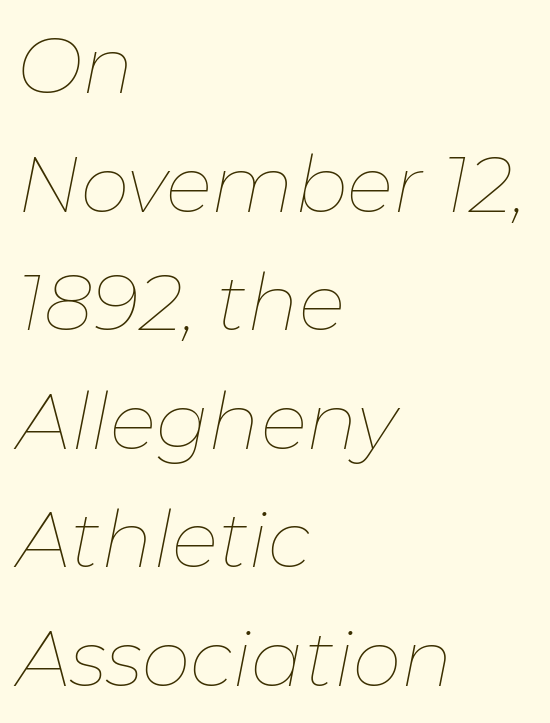
Q: Is the text bold? A: No.
Q: Is the text italic (slanted)? A: Yes, it leans right by about 11 degrees.
Q: Is the text underlined? A: No.
Q: How is the paragraph aligned? A: Left-aligned.
Q: Is the spacing between letters normal or unusually wide? A: Normal.
Q: Is the spacing between lines tight, normal or loose? A: Normal.
Q: Width (condensed, normal, or wide)? A: Normal.
Q: Stroke contrast? A: Low.
Q: x-height? A: Medium.
Q: Monospaced? A: No.
